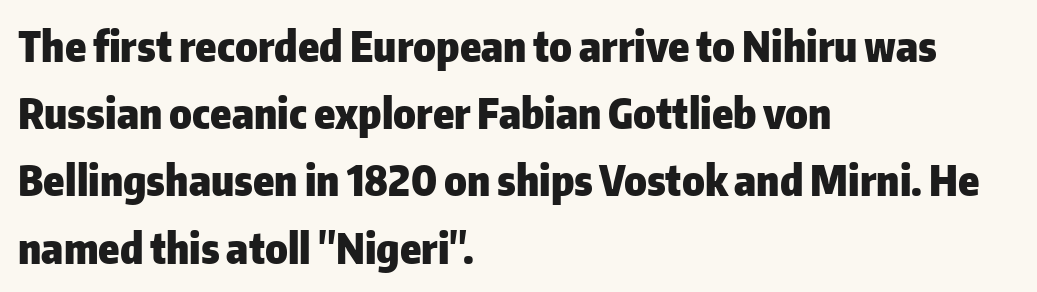
The image shows 42 px heavy sans-serif type, upright; set left-aligned, normal line spacing (1.6x), normal letter spacing, not underlined; low stroke contrast and a medium x-height.
